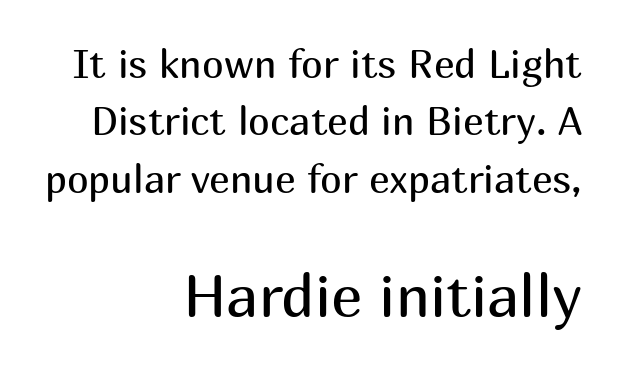
Q: Is the text bold? A: No.
Q: Is the text italic (slanted)? A: No, it is upright.
Q: Is the typeface a serif or a sans-serif typeface? A: Sans-serif.
Q: Is the text underlined? A: No.
Q: How is the paragraph aligned? A: Right-aligned.
Q: Is the spacing between letters normal or unusually wide? A: Normal.
Q: Is the spacing between lines tight, normal or loose? A: Normal.
Q: Which block of text is set in a larger size, the first (top) or the second (bottom)? A: The second (bottom) one.
Q: Width (condensed, normal, or wide)? A: Normal.
Q: Stroke contrast? A: Medium.
Q: x-height? A: Medium.
Q: Monospaced? A: No.
